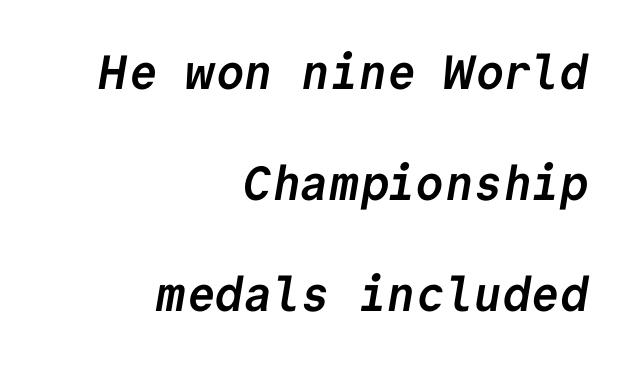
Q: Is the text bold? A: Yes.
Q: Is the typeface a serif or a sans-serif typeface? A: Sans-serif.
Q: Is the text underlined? A: No.
Q: How is the paragraph aligned? A: Right-aligned.
Q: Is the spacing between letters normal or unusually wide? A: Normal.
Q: Is the spacing between lines tight, normal or loose? A: Loose.
Q: Width (condensed, normal, or wide)? A: Normal.
Q: Stroke contrast? A: Low.
Q: x-height? A: Medium.
Q: Monospaced? A: Yes.
